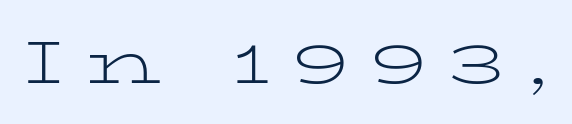
Q: Is the text bold? A: No.
Q: Is the text italic (slanted)? A: No, it is upright.
Q: Is the typeface a serif or a sans-serif typeface? A: Serif.
Q: Is the text underlined? A: No.
Q: Is the spacing between letters normal or unusually wide? A: Unusually wide.
Q: Width (condensed, normal, or wide)? A: Wide.
Q: Stroke contrast? A: Low.
Q: x-height? A: Medium.
Q: Monospaced? A: No.
